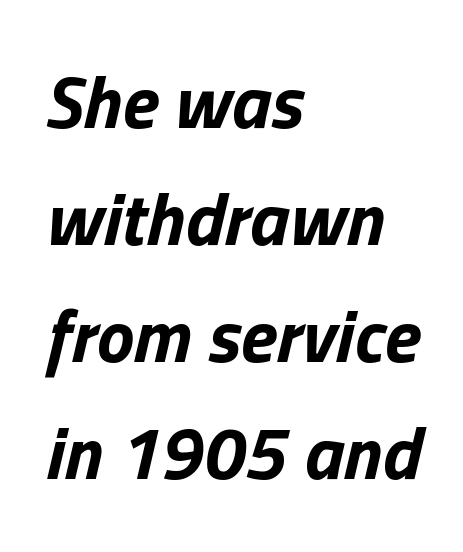
The image shows 75 px bold type, italic (leaning right); set left-aligned, normal line spacing (1.56x), normal letter spacing, not underlined; low stroke contrast and a medium x-height.
